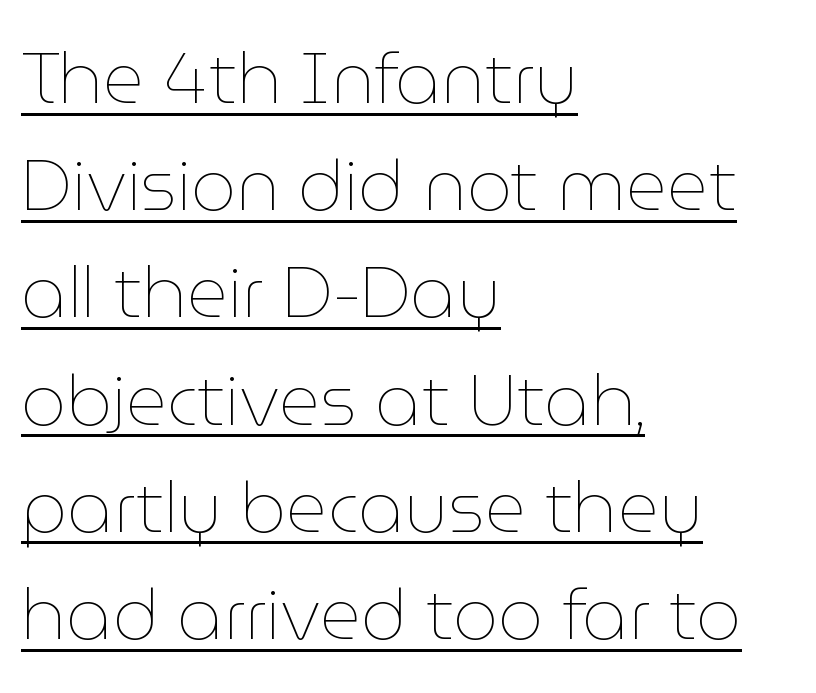
{"italic": "no", "bold": "no", "weight": "thin", "width": "normal", "stroke_contrast": "low", "x_height": "medium", "monospaced": "no", "underline": "yes", "align": "left", "line_spacing": "normal", "line_spacing_ratio": 1.51, "letter_spacing": "normal", "letter_spacing_em": 0.0, "glyph_px": 71}
